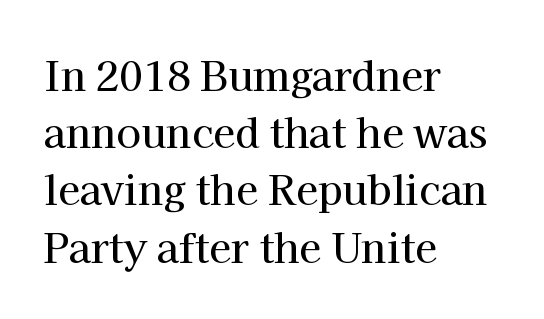
{"serif": "yes", "italic": "no", "width": "normal", "stroke_contrast": "high", "x_height": "medium", "monospaced": "no", "underline": "no", "align": "left", "line_spacing": "normal", "line_spacing_ratio": 1.43, "letter_spacing": "normal", "letter_spacing_em": 0.0, "glyph_px": 40}
